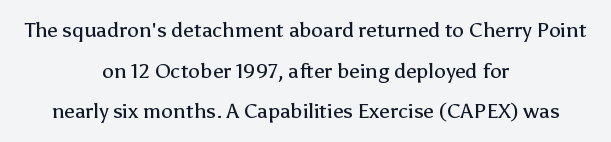
Compared with typical body copy, the letter spacing here is the same. Descenders hang freely into open space. If you folded the block vertically in half, each line would mirror itself in length. A great deal of white space separates one row of letters from the next. Ascenders rise straight up at ninety degrees.
